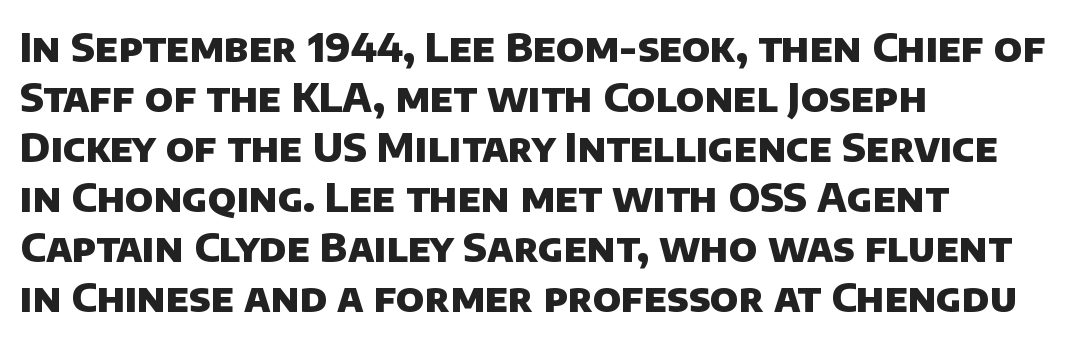
{"serif": "no", "bold": "yes", "weight": "heavy", "width": "normal", "stroke_contrast": "low", "x_height": "large", "monospaced": "no", "underline": "no", "align": "left", "line_spacing": "normal", "line_spacing_ratio": 1.25, "letter_spacing": "normal", "letter_spacing_em": 0.0, "glyph_px": 40}
